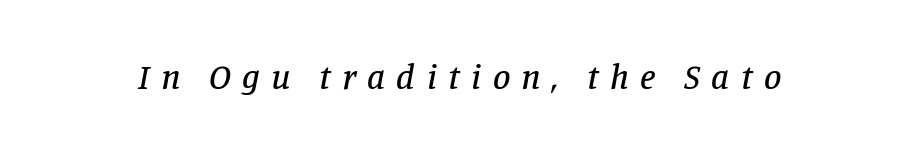
Q: Is the text italic (slanted)? A: Yes, it leans right by about 11 degrees.
Q: Is the typeface a serif or a sans-serif typeface? A: Serif.
Q: Is the text underlined? A: No.
Q: Is the spacing between letters normal or unusually wide? A: Unusually wide.
Q: Width (condensed, normal, or wide)? A: Normal.
Q: Stroke contrast? A: Low.
Q: x-height? A: Large.
Q: Monospaced? A: No.
